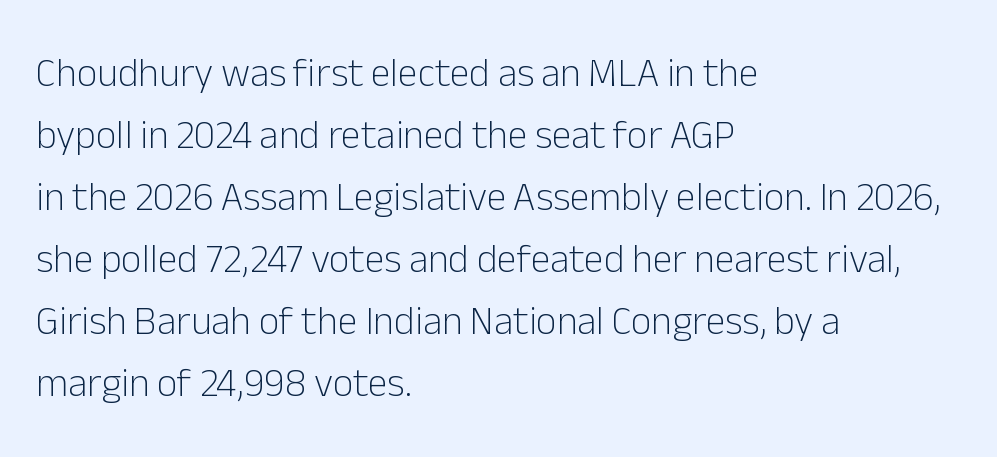
{"serif": "no", "italic": "no", "bold": "no", "weight": "light", "width": "normal", "stroke_contrast": "low", "x_height": "medium", "monospaced": "no", "underline": "no", "align": "left", "line_spacing": "normal", "line_spacing_ratio": 1.55, "letter_spacing": "normal", "letter_spacing_em": 0.0, "glyph_px": 40}
